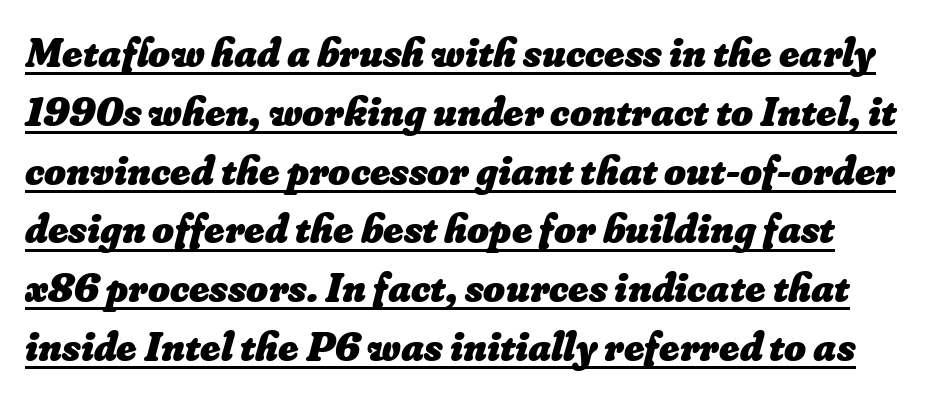
{"bold": "yes", "weight": "heavy", "width": "normal", "stroke_contrast": "low", "x_height": "small", "monospaced": "no", "underline": "yes", "line_spacing": "normal", "line_spacing_ratio": 1.4, "letter_spacing": "normal", "letter_spacing_em": 0.0, "glyph_px": 42}
